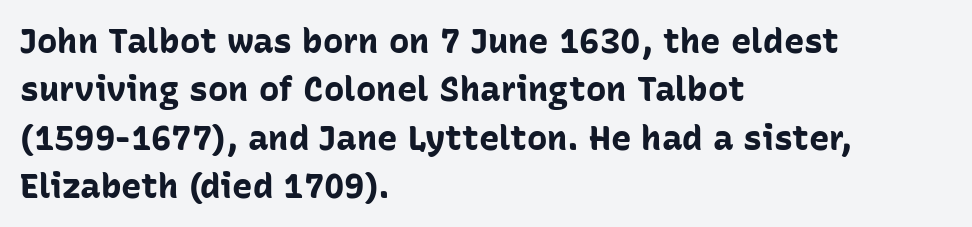
{"serif": "no", "italic": "no", "bold": "yes", "weight": "bold", "width": "normal", "stroke_contrast": "low", "x_height": "medium", "monospaced": "no", "underline": "no", "align": "left", "line_spacing": "normal", "line_spacing_ratio": 1.42, "letter_spacing": "normal", "letter_spacing_em": 0.0, "glyph_px": 34}
